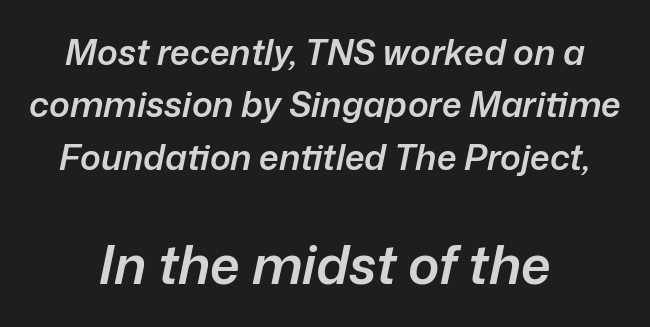
Look at the stroke-to-counter ratio: somewhat heavy, a semibold. The words here are not underlined. Emphasis-style slanted type is in use. The lower block of text is set noticeably larger than the block above it. A typesetter would call this zero additional tracking.
